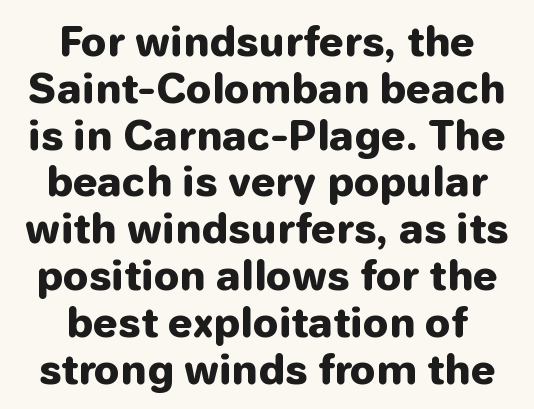
Q: Is the text bold? A: Yes.
Q: Is the text italic (slanted)? A: No, it is upright.
Q: Is the typeface a serif or a sans-serif typeface? A: Sans-serif.
Q: Is the text underlined? A: No.
Q: How is the paragraph aligned? A: Centered.
Q: Is the spacing between letters normal or unusually wide? A: Normal.
Q: Width (condensed, normal, or wide)? A: Normal.
Q: Stroke contrast? A: Low.
Q: x-height? A: Medium.
Q: Monospaced? A: No.
